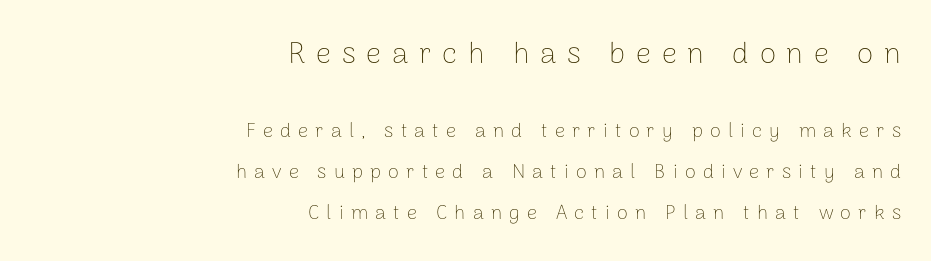
The image shows 30 px thin sans-serif type, upright; set right-aligned, loose line spacing (2.04x), unusually wide letter spacing (+0.36 em), not underlined; the first (top) block is 1.5x larger; low stroke contrast and a medium x-height.
